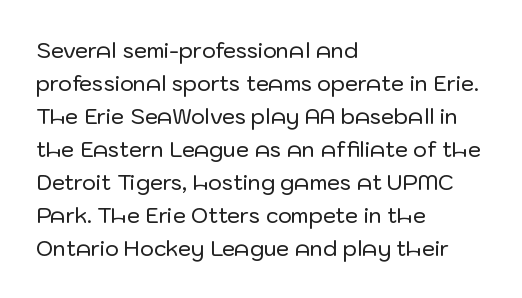
{"italic": "no", "underline": "no", "align": "left", "line_spacing": "normal", "line_spacing_ratio": 1.57, "letter_spacing": "normal", "letter_spacing_em": 0.0, "glyph_px": 21}
